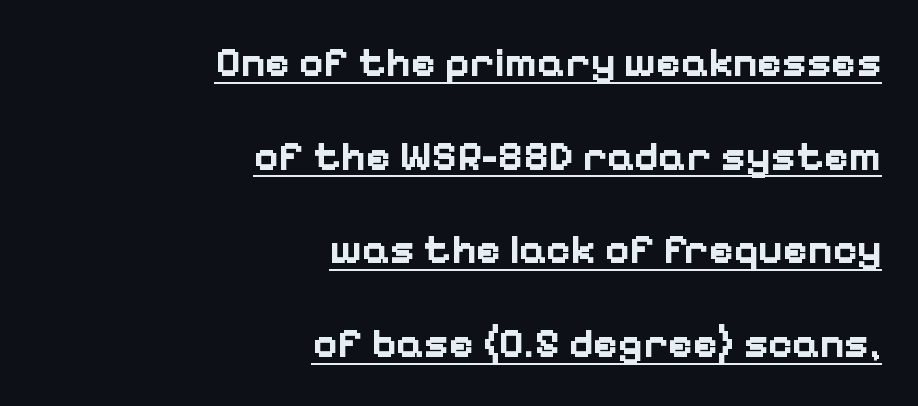
Q: Is the text bold? A: Yes.
Q: Is the text italic (slanted)? A: No, it is upright.
Q: Is the typeface a serif or a sans-serif typeface? A: Sans-serif.
Q: Is the text underlined? A: Yes.
Q: How is the paragraph aligned? A: Right-aligned.
Q: Is the spacing between letters normal or unusually wide? A: Normal.
Q: Is the spacing between lines tight, normal or loose? A: Loose.
Q: Width (condensed, normal, or wide)? A: Normal.
Q: Stroke contrast? A: Low.
Q: x-height? A: Medium.
Q: Monospaced? A: No.
